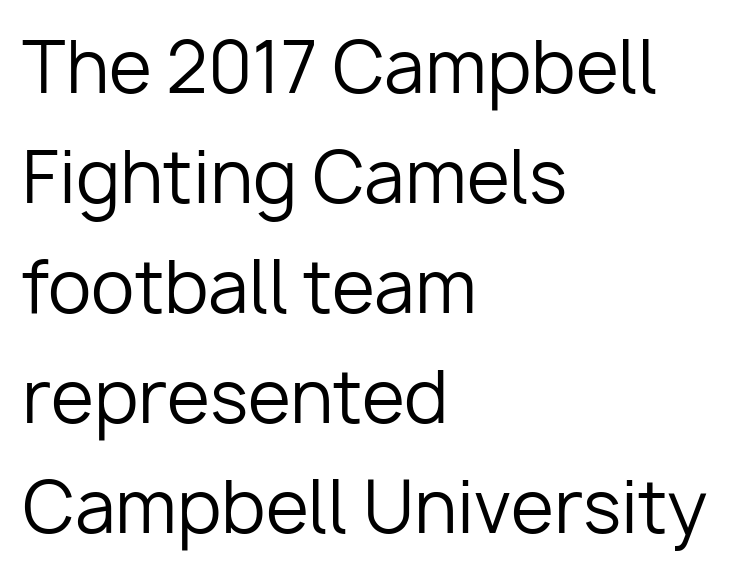
{"serif": "no", "italic": "no", "bold": "no", "weight": "regular", "width": "normal", "stroke_contrast": "low", "x_height": "medium", "monospaced": "no", "underline": "no", "align": "left", "line_spacing": "normal", "line_spacing_ratio": 1.57, "letter_spacing": "normal", "letter_spacing_em": 0.0, "glyph_px": 70}
